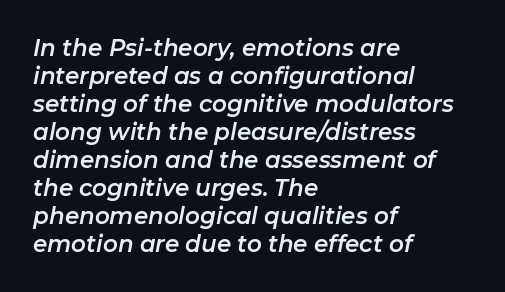
{"italic": "yes", "lean": "right", "slant_degrees": 11, "underline": "no", "align": "left", "line_spacing_ratio": 1.22, "letter_spacing": "normal", "letter_spacing_em": 0.0, "glyph_px": 23}
